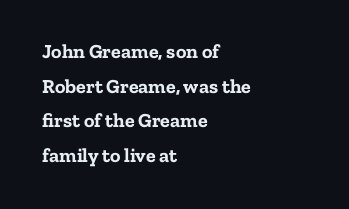
The image shows 20 px bold type, upright; set left-aligned, line spacing 1.73x, normal letter spacing, not underlined.
